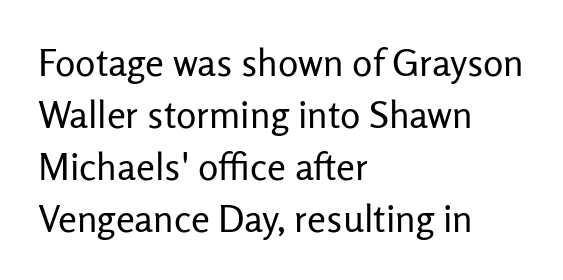
Q: Is the text bold? A: No.
Q: Is the text italic (slanted)? A: No, it is upright.
Q: Is the typeface a serif or a sans-serif typeface? A: Sans-serif.
Q: Is the text underlined? A: No.
Q: How is the paragraph aligned? A: Left-aligned.
Q: Is the spacing between letters normal or unusually wide? A: Normal.
Q: Is the spacing between lines tight, normal or loose? A: Normal.
Q: Width (condensed, normal, or wide)? A: Normal.
Q: Stroke contrast? A: Low.
Q: x-height? A: Medium.
Q: Monospaced? A: No.
